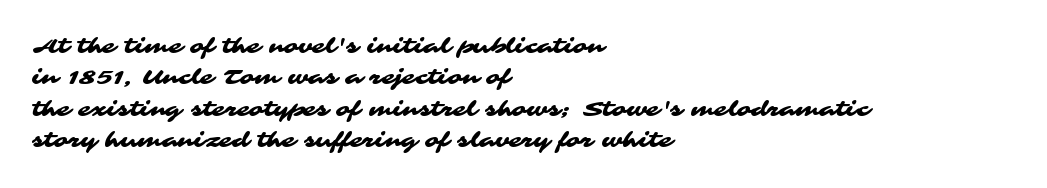
Underlining? Definitely not there. Nobody touched the tracking dial on this one. Where is the straight margin? On the left. Leading: standard.
